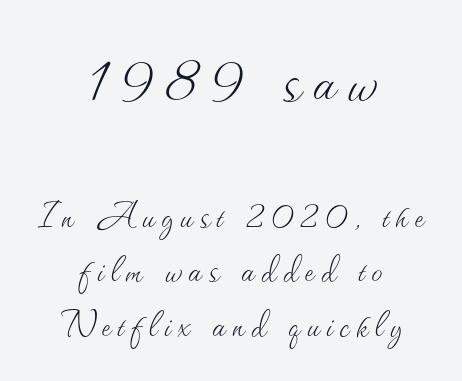
Q: Is the text bold? A: No.
Q: Is the text italic (slanted)? A: Yes.
Q: Is the text underlined? A: No.
Q: How is the paragraph aligned? A: Centered.
Q: Which block of text is set in a larger size, the first (top) or the second (bottom)? A: The first (top) one.
Q: Width (condensed, normal, or wide)? A: Normal.
Q: Stroke contrast? A: Medium.
Q: x-height? A: Small.
Q: Monospaced? A: No.
